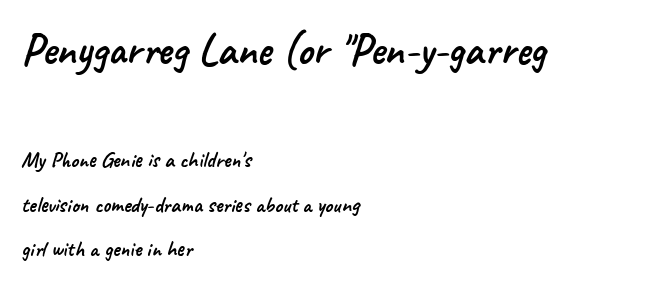
Spacing between characters is what you'd get straight out of the box. The typeface chosen for these lines omits serifs. The rendering uses natural spacing where letterforms have individual widths. Unmarked baselines from the first word to the last. Compared with a centered layout, this one pins lines to the left instead.
